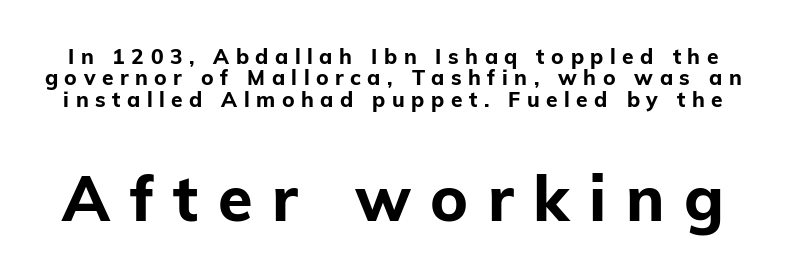
{"serif": "no", "italic": "no", "bold": "yes", "weight": "bold", "width": "normal", "stroke_contrast": "low", "x_height": "medium", "monospaced": "no", "underline": "no", "line_spacing": "tight", "line_spacing_ratio": 1.02, "letter_spacing": "wide", "letter_spacing_em": 0.31, "larger_block": "second", "size_ratio": 3.0, "glyph_px": 63}
